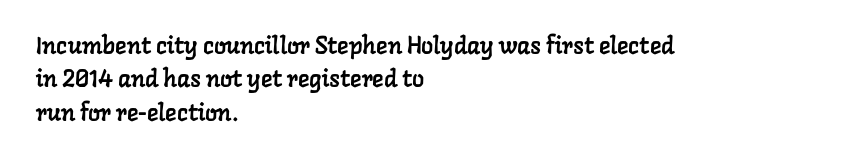
Visually the block forms a straight wall on the left and a jagged coastline on the right. The passage shown is not underscored anywhere. This rendering leaves character spacing at its baseline value. The leading is moderate, giving the passage an even texture.
